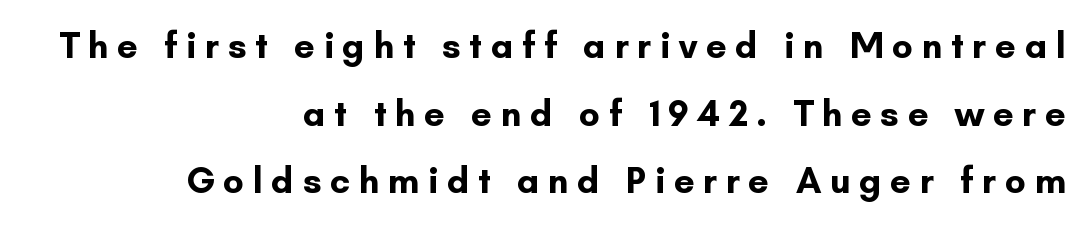
Is this a fixed-width face? No — the glyphs have proportional, varying widths. Line ends are locked; line starts wander. Tall strokes in this sample are plumb rather than angled. What stands out about the letter spacing? Its width — letters are far apart. Plenty of ink on the page — the face is bold.
